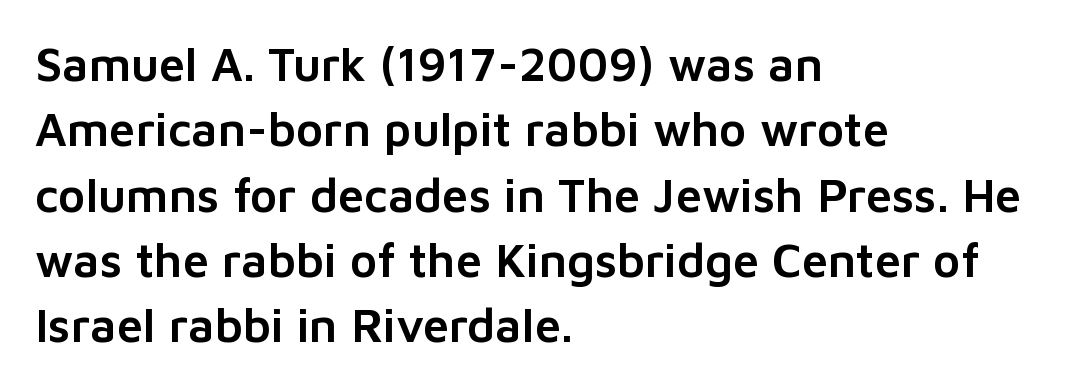
{"serif": "no", "italic": "no", "width": "normal", "stroke_contrast": "low", "x_height": "medium", "monospaced": "no", "underline": "no", "align": "left", "line_spacing": "normal", "line_spacing_ratio": 1.39, "letter_spacing": "normal", "letter_spacing_em": 0.0, "glyph_px": 47}
